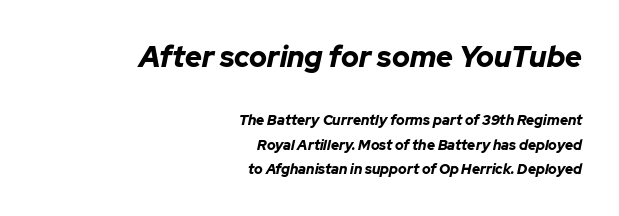
Typeset ragged left — the right edge is the straight one. Here the designer chose a conventional face with non-uniform glyph widths. Caption: upper text group enlarged, lower text group reduced. Emphasis-style slanted type is in use. You'd pick this weight for a headline — it's a proper bold.
